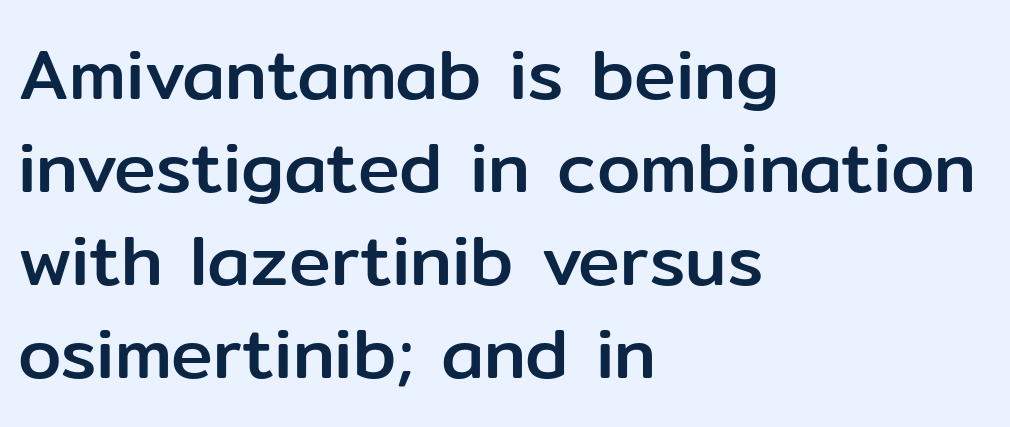
The image shows 70 px sans-serif type, upright; set left-aligned, normal line spacing (1.33x), normal letter spacing, not underlined; low stroke contrast and a medium x-height.
